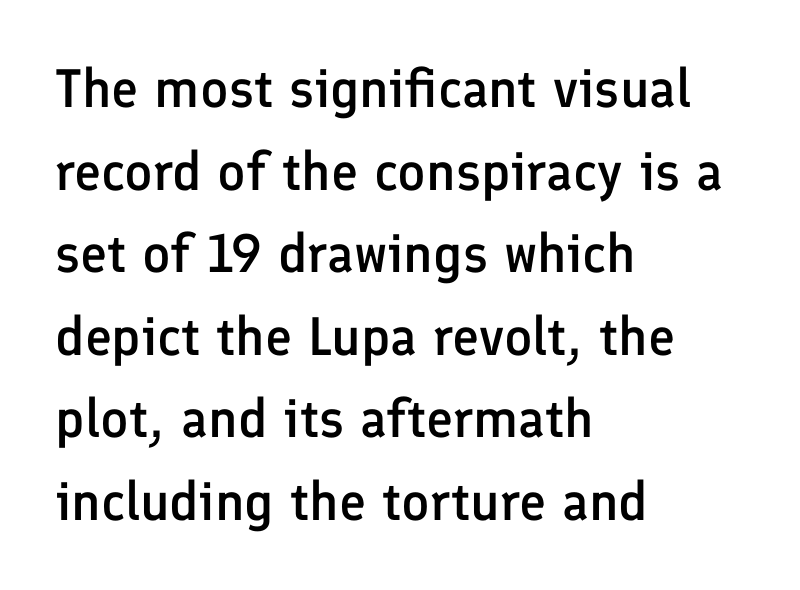
The image shows 54 px semibold sans-serif type, upright; set left-aligned, normal line spacing (1.53x), normal letter spacing, not underlined; low stroke contrast and a medium x-height.
